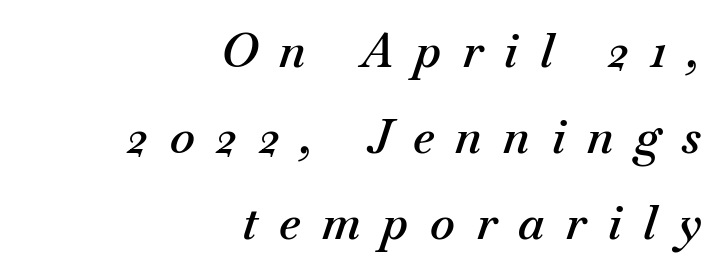
The image shows 47 px semibold type, italic (leaning right); set right-aligned, line spacing 1.83x, unusually wide letter spacing (+0.46 em), not underlined; medium stroke contrast and a small x-height.
